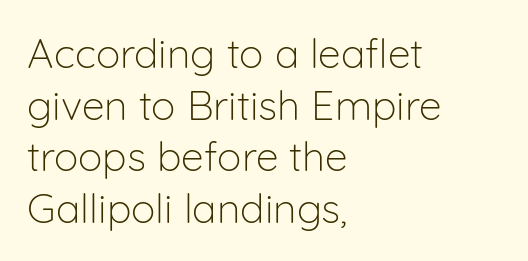
The image shows 41 px light sans-serif type, upright; set left-aligned, normal line spacing (1.26x), normal letter spacing, not underlined; low stroke contrast and a medium x-height.
